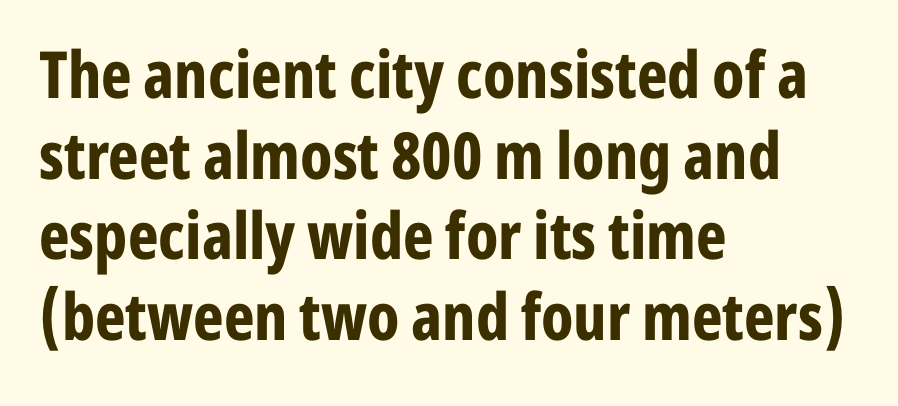
Italic? Not at all — the glyphs are vertical. Look at the stroke-to-counter ratio: heavy, a bold. What stands out about the letter spacing? Nothing — it is the standard amount. The compositor pushed each line to the left boundary.
